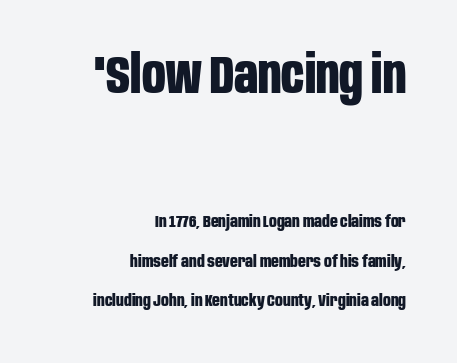
{"serif": "no", "italic": "no", "bold": "yes", "weight": "bold", "width": "condensed", "stroke_contrast": "low", "x_height": "large", "monospaced": "no", "underline": "no", "align": "right", "line_spacing": "loose", "line_spacing_ratio": 2.32, "letter_spacing": "normal", "letter_spacing_em": 0.0, "larger_block": "first", "size_ratio": 3.06, "glyph_px": 52}
